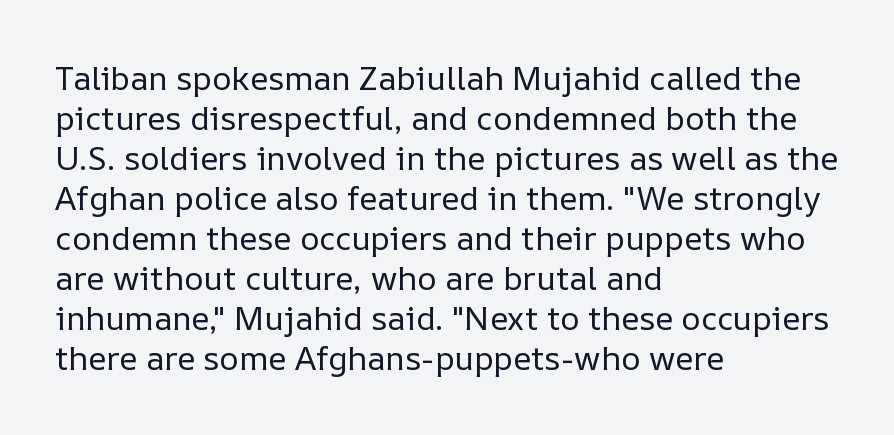
Q: Is the text bold? A: No.
Q: Is the text italic (slanted)? A: No, it is upright.
Q: Is the text underlined? A: No.
Q: How is the paragraph aligned? A: Left-aligned.
Q: Is the spacing between letters normal or unusually wide? A: Normal.
Q: Width (condensed, normal, or wide)? A: Normal.
Q: Stroke contrast? A: Low.
Q: x-height? A: Medium.
Q: Monospaced? A: No.
